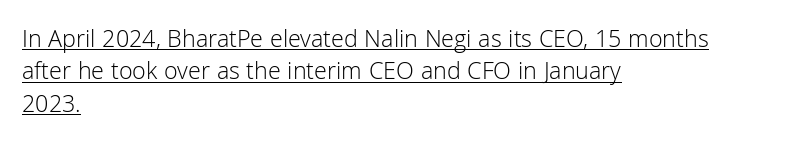
The image shows 25 px text type, upright; set left-aligned, normal line spacing (1.3x), normal letter spacing, underlined.
